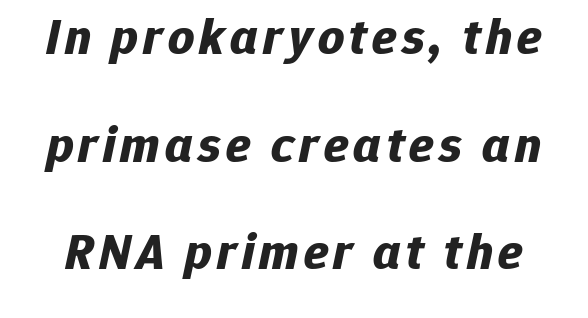
The image shows 51 px bold type, italic (leaning right); set loose line spacing (2.11x), not underlined; low stroke contrast and a medium x-height.
